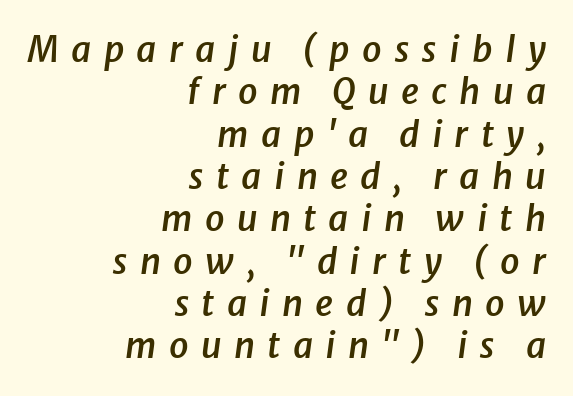
The image shows 35 px semibold type, italic (leaning right); set right-aligned, line spacing 1.21x, unusually wide letter spacing (+0.35 em), not underlined; low stroke contrast and a medium x-height.
